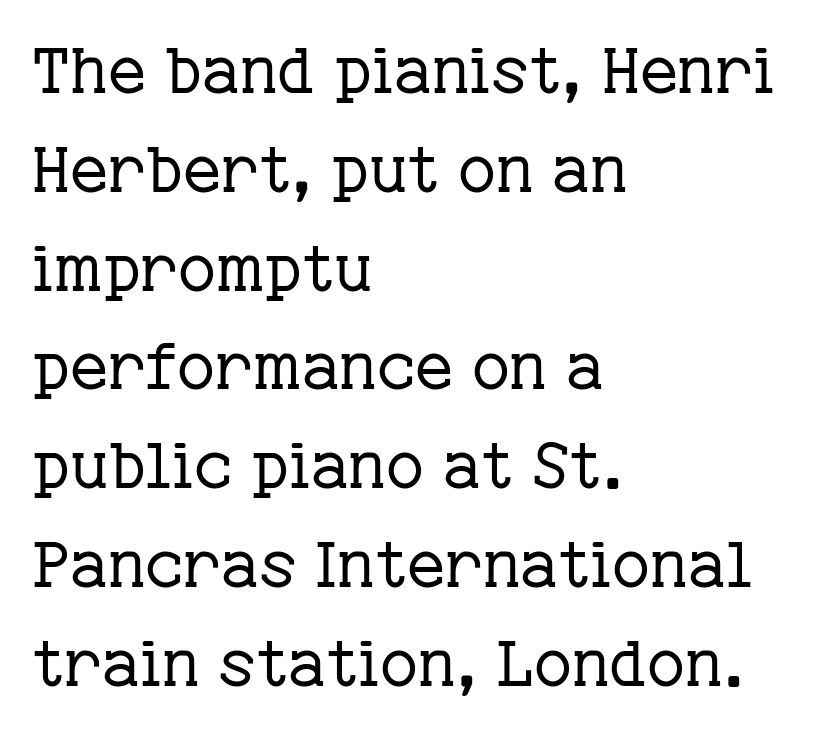
{"serif": "yes", "italic": "no", "bold": "no", "weight": "regular", "width": "normal", "stroke_contrast": "low", "x_height": "medium", "monospaced": "no", "underline": "no", "align": "left", "line_spacing": "normal", "line_spacing_ratio": 1.52, "letter_spacing": "normal", "letter_spacing_em": 0.0, "glyph_px": 65}
